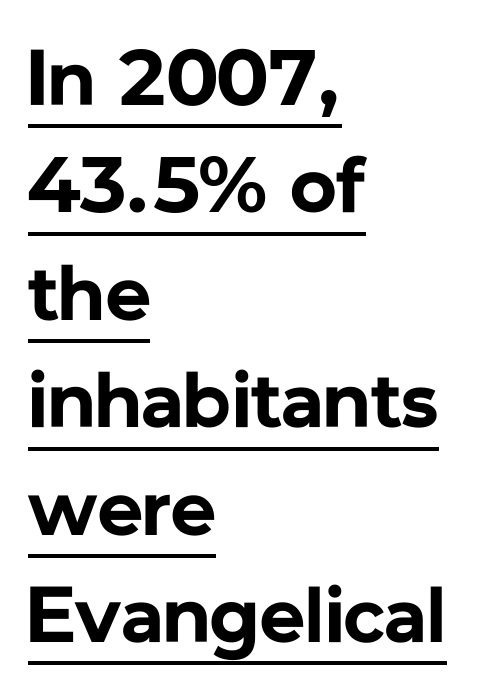
The face used here is proportionally spaced, like ordinary book or web type. Quick note: interline space is typical. The line texture is even and compact thanks to regular tracking. The paragraph has a hard left edge and a soft right edge. In terms of weight, the rendering is a true, heavy bold.
